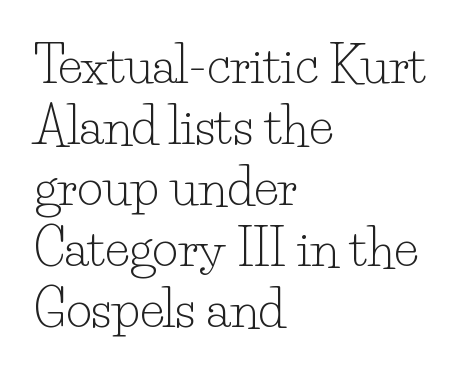
{"serif": "yes", "italic": "no", "bold": "no", "weight": "light", "width": "normal", "stroke_contrast": "low", "x_height": "small", "monospaced": "no", "underline": "no", "align": "left", "line_spacing_ratio": 1.22, "letter_spacing": "normal", "letter_spacing_em": 0.0, "glyph_px": 50}
